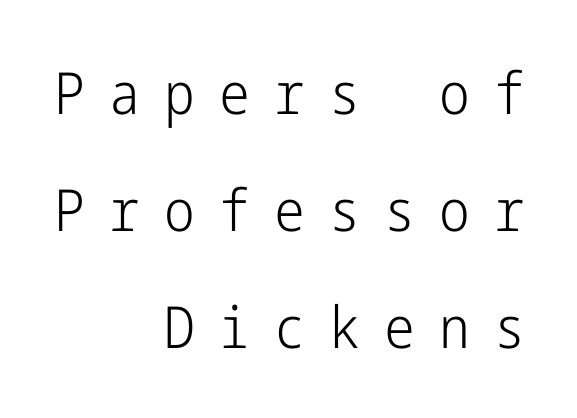
Q: Is the text bold? A: No.
Q: Is the text italic (slanted)? A: No, it is upright.
Q: Is the typeface a serif or a sans-serif typeface? A: Sans-serif.
Q: Is the text underlined? A: No.
Q: How is the paragraph aligned? A: Right-aligned.
Q: Is the spacing between letters normal or unusually wide? A: Unusually wide.
Q: Is the spacing between lines tight, normal or loose? A: Loose.
Q: Width (condensed, normal, or wide)? A: Condensed.
Q: Stroke contrast? A: Low.
Q: x-height? A: Medium.
